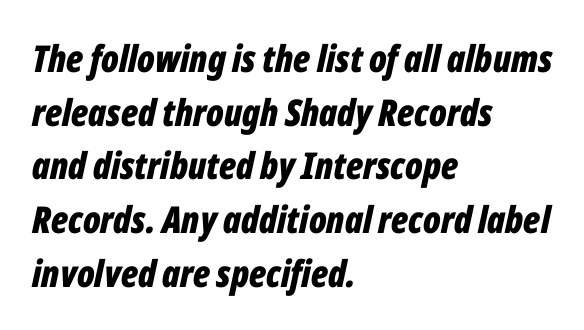
The image shows 37 px bold, condensed type, italic (leaning right); set left-aligned, normal line spacing (1.45x), normal letter spacing, not underlined; low stroke contrast and a medium x-height.
